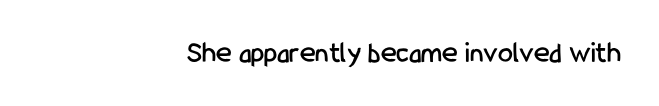
Rendered with straight, roman letterforms. The face used here is a sans, in the tradition of grotesques and geometrics. These lines are rendered in a variable-pitch font. A student would call this right alignment; a typographer would say flush right, rag left. A bare baseline throughout the passage.
